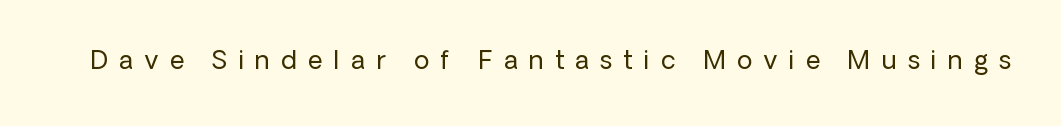
The type sits square on the baseline with zero lean. The weight tops out at a normal text grade. Students, note that the glyphs here are deliberately spaced far apart. Clear beneath every line of the passage.
